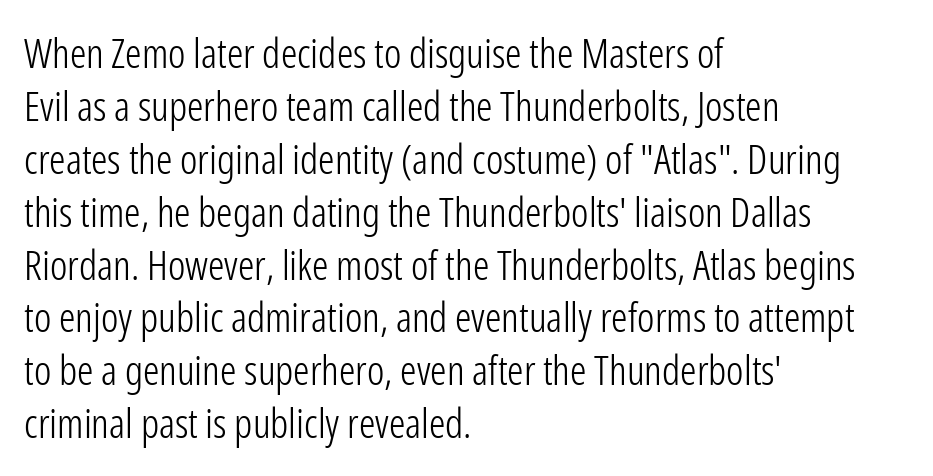
The image shows 41 px light, condensed sans-serif type, upright; set left-aligned, normal line spacing (1.29x), normal letter spacing, not underlined; low stroke contrast and a medium x-height.
